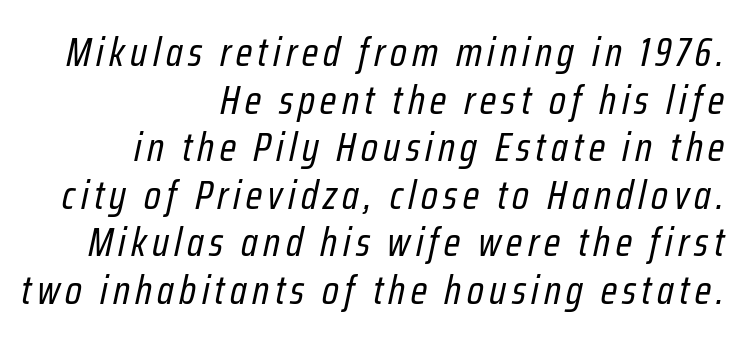
The letters advance in unequal steps, a hallmark of proportional type. Notice how the stems are inclined rather than vertical — that's the hallmark of italics. Underlining? Definitely not there. Counters stay open thanks to moderate or lighter strokes. A flush-right, rag-left setting is used for this passage.
